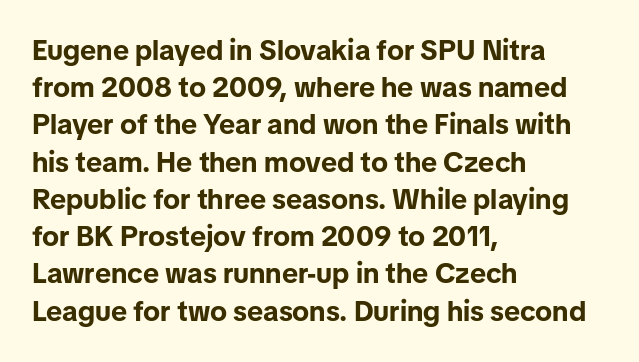
{"serif": "no", "italic": "no", "bold": "yes", "weight": "bold", "width": "normal", "stroke_contrast": "low", "x_height": "medium", "monospaced": "no", "underline": "no", "align": "left", "line_spacing": "normal", "line_spacing_ratio": 1.33, "letter_spacing": "normal", "letter_spacing_em": 0.0, "glyph_px": 28}
